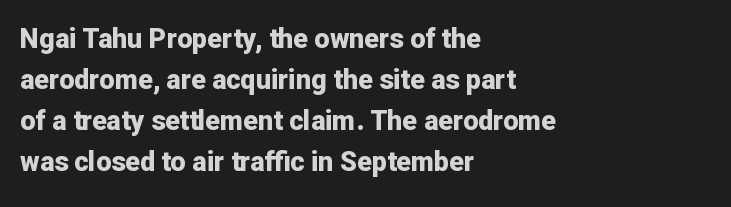
Q: Is the text bold? A: Yes.
Q: Is the text italic (slanted)? A: No, it is upright.
Q: Is the text underlined? A: No.
Q: How is the paragraph aligned? A: Left-aligned.
Q: Is the spacing between letters normal or unusually wide? A: Normal.
Q: Is the spacing between lines tight, normal or loose? A: Normal.
